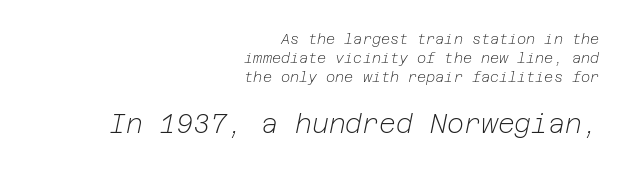
If you drew a ruler down the right edge, every line would touch it. The foot of each line stays bare and open. How would I describe the line gaps? Plain and ordinary. The letters are slanted; this is an italic face. The passage shown begins with its smaller block and ends with its larger one. No letter is thick-stroked: the sample isn't bold.
